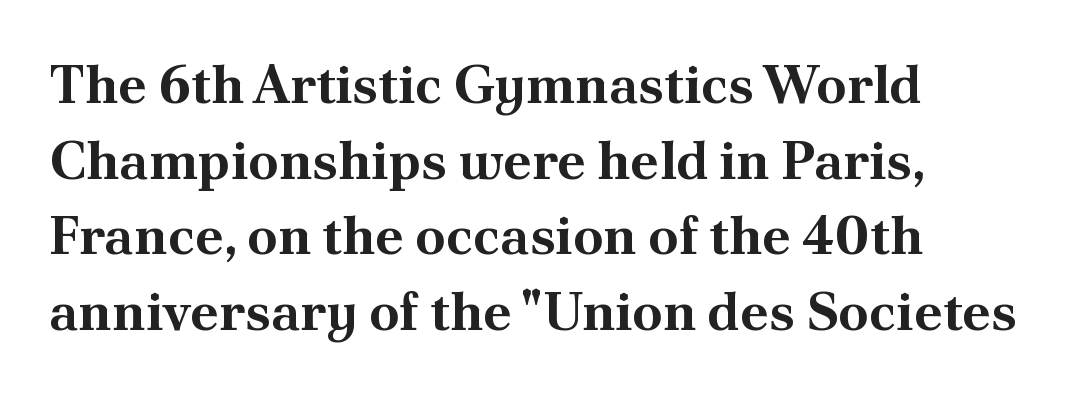
{"serif": "yes", "italic": "no", "bold": "yes", "weight": "bold", "width": "normal", "stroke_contrast": "medium", "x_height": "small", "monospaced": "no", "underline": "no", "line_spacing": "normal", "line_spacing_ratio": 1.4, "letter_spacing": "normal", "letter_spacing_em": 0.0, "glyph_px": 54}
